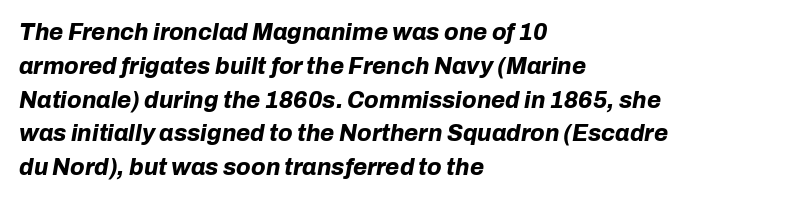
Normally led — the rows are evenly, conventionally spaced. Check under the words: just untouched page. Glyph-to-glyph distance matches everyday printed text. The lettering tilts uniformly, giving the passage an italic look. Visually the block forms a straight wall on the left and a jagged coastline on the right. Stroke thickness is high; the sample reads as a true bold.
